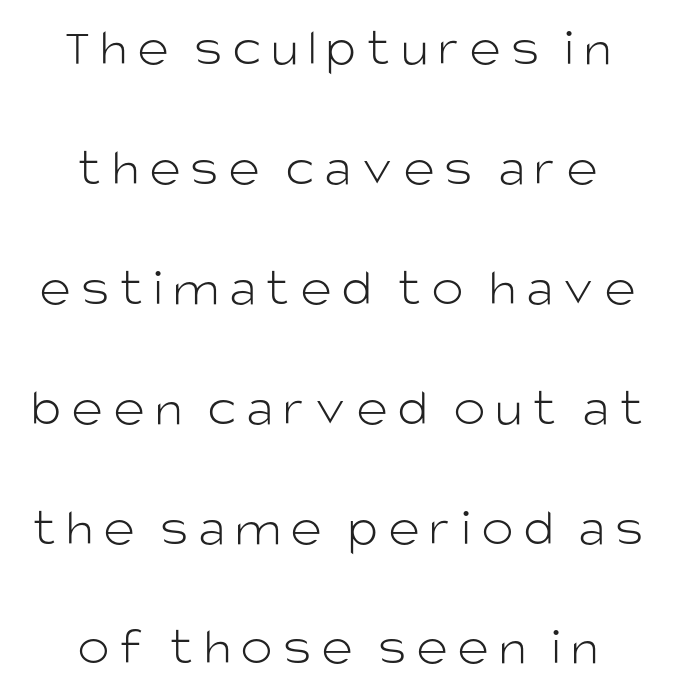
{"serif": "no", "italic": "no", "bold": "no", "weight": "light", "width": "normal", "stroke_contrast": "low", "x_height": "large", "monospaced": "no", "underline": "no", "align": "center", "line_spacing": "loose", "line_spacing_ratio": 2.22, "glyph_px": 54}
